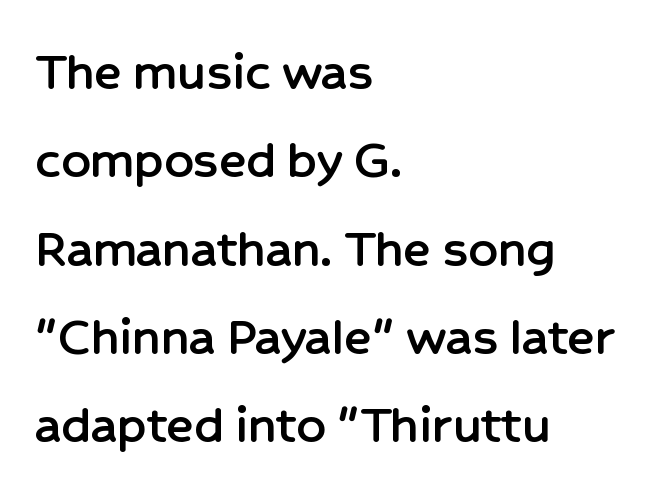
Q: Is the text italic (slanted)? A: No, it is upright.
Q: Is the typeface a serif or a sans-serif typeface? A: Sans-serif.
Q: Is the text underlined? A: No.
Q: How is the paragraph aligned? A: Left-aligned.
Q: Is the spacing between letters normal or unusually wide? A: Normal.
Q: Is the spacing between lines tight, normal or loose? A: Normal.
Q: Width (condensed, normal, or wide)? A: Normal.
Q: Stroke contrast? A: Low.
Q: x-height? A: Medium.
Q: Monospaced? A: No.
